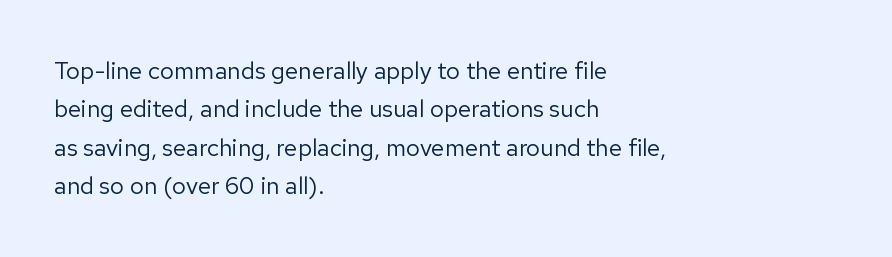
Q: Is the text bold? A: No.
Q: Is the text italic (slanted)? A: No, it is upright.
Q: Is the text underlined? A: No.
Q: How is the paragraph aligned? A: Left-aligned.
Q: Is the spacing between letters normal or unusually wide? A: Normal.
Q: Is the spacing between lines tight, normal or loose? A: Normal.
